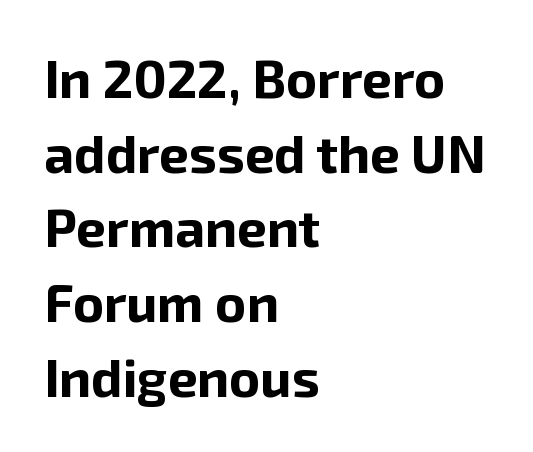
The image shows 53 px bold sans-serif type, upright; set left-aligned, normal line spacing (1.41x), normal letter spacing, not underlined; low stroke contrast and a medium x-height.
